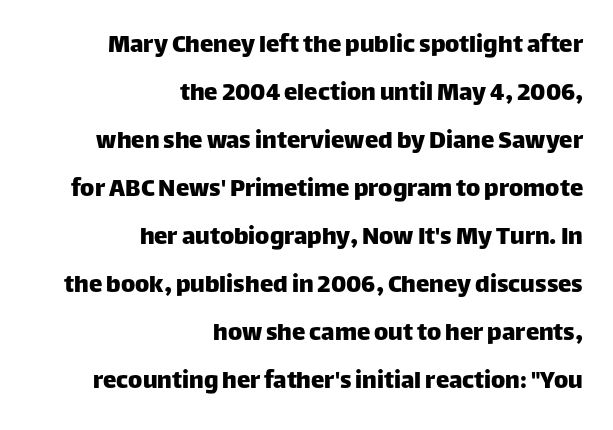
{"italic": "no", "underline": "no", "align": "right", "line_spacing_ratio": 1.78, "letter_spacing": "normal", "letter_spacing_em": 0.0, "glyph_px": 27}
